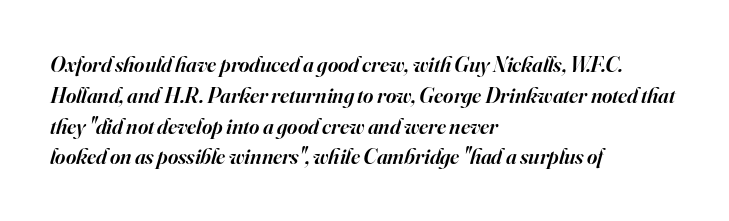
{"italic": "yes", "lean": "right", "slant_degrees": 16, "bold": "semi", "underline": "no", "align": "left", "line_spacing": "normal", "line_spacing_ratio": 1.4, "letter_spacing": "normal", "letter_spacing_em": 0.0, "glyph_px": 22}
